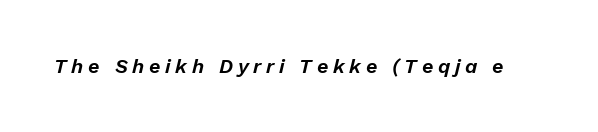
{"italic": "yes", "lean": "right", "slant_degrees": 13, "underline": "no", "letter_spacing": "wide", "letter_spacing_em": 0.23, "glyph_px": 20}
